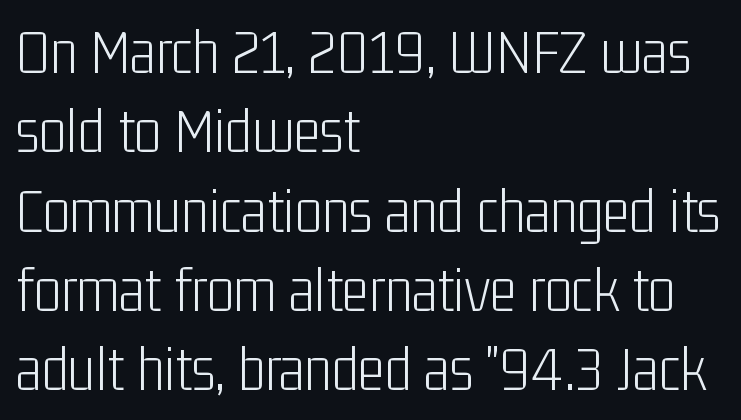
Stem width sits at or under what a default text font uses. Serif or sans? Sans — the stroke terminals are bare. A typesetter would call this zero additional tracking. This sample is left-justified, so line endings fall wherever the words run out.
